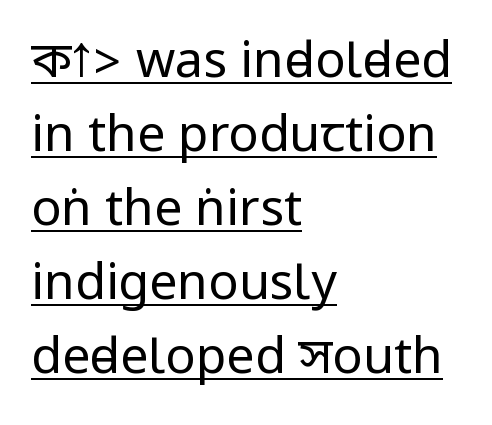
{"serif": "no", "italic": "no", "bold": "no", "weight": "regular", "width": "condensed", "stroke_contrast": "low", "underline": "yes", "align": "left", "line_spacing": "normal", "line_spacing_ratio": 1.48, "letter_spacing": "normal", "letter_spacing_em": 0.0, "glyph_px": 50}
